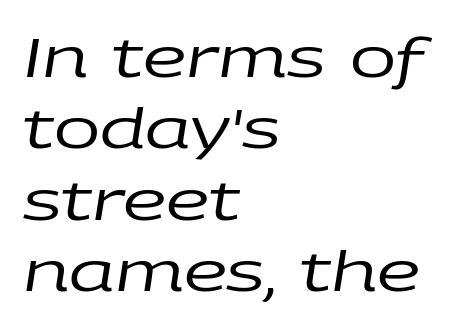
Q: Is the text bold? A: No.
Q: Is the text italic (slanted)? A: Yes, it leans right by about 9 degrees.
Q: Is the text underlined? A: No.
Q: How is the paragraph aligned? A: Left-aligned.
Q: Is the spacing between letters normal or unusually wide? A: Normal.
Q: Is the spacing between lines tight, normal or loose? A: Normal.
Q: Width (condensed, normal, or wide)? A: Wide.
Q: Stroke contrast? A: Low.
Q: x-height? A: Large.
Q: Monospaced? A: No.
